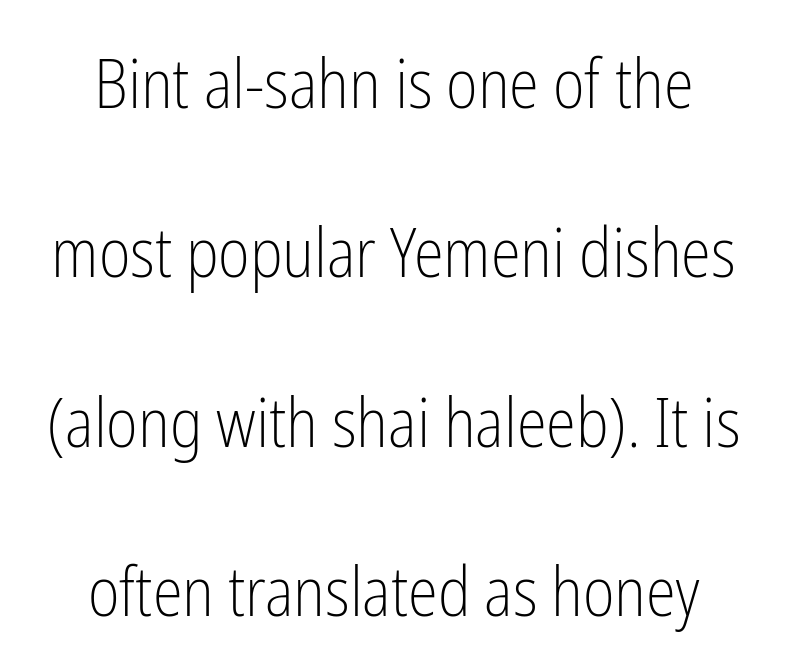
The image shows 68 px light, condensed sans-serif type, upright; set loose line spacing (2.49x), normal letter spacing, not underlined; low stroke contrast and a medium x-height.
